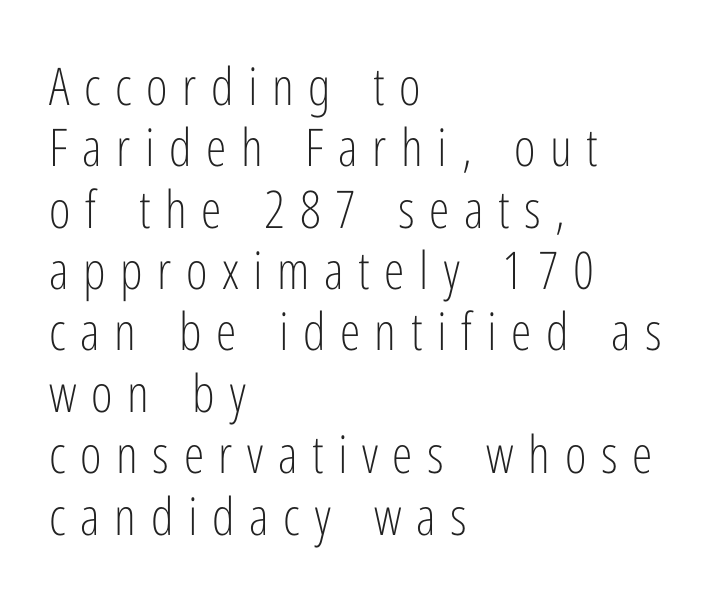
The letters look calm and open, with moderate or lighter stems. The typeface chosen for these lines omits serifs. Line beginnings align vertically; line endings do not. The letters are spread apart with noticeably loose tracking. Each letter keeps its own natural width here, so spacing adapts to shape.
